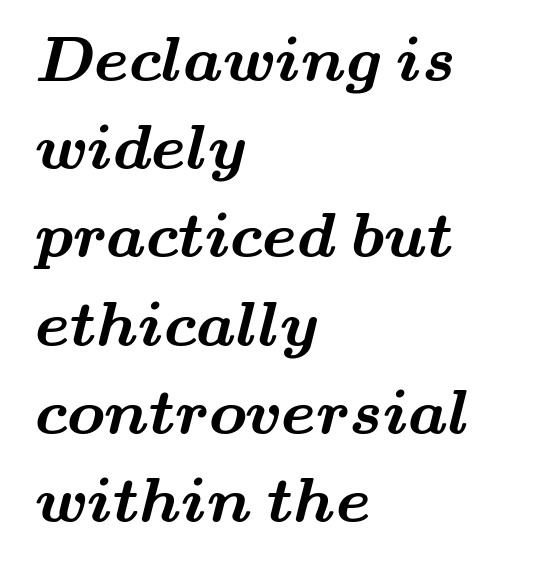
{"serif": "yes", "bold": "yes", "weight": "bold", "width": "wide", "stroke_contrast": "medium", "x_height": "small", "monospaced": "no", "underline": "no", "align": "left", "line_spacing": "normal", "line_spacing_ratio": 1.4, "letter_spacing": "normal", "letter_spacing_em": 0.0, "glyph_px": 63}
